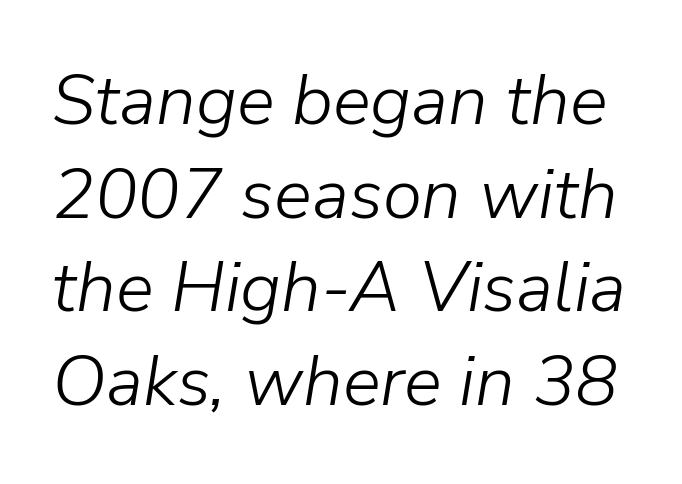
Q: Is the text bold? A: No.
Q: Is the text italic (slanted)? A: Yes, it leans right by about 9 degrees.
Q: Is the text underlined? A: No.
Q: Is the spacing between letters normal or unusually wide? A: Normal.
Q: Is the spacing between lines tight, normal or loose? A: Normal.
Q: Width (condensed, normal, or wide)? A: Normal.
Q: Stroke contrast? A: Low.
Q: x-height? A: Medium.
Q: Monospaced? A: No.
